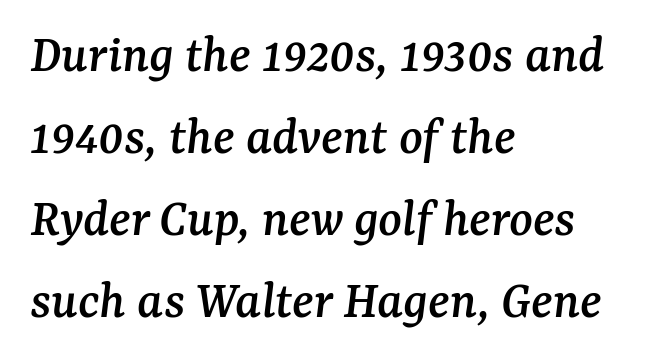
The image shows 55 px serif type, italic (leaning right); set left-aligned, normal line spacing (1.49x), normal letter spacing, not underlined; medium stroke contrast and a medium x-height.
